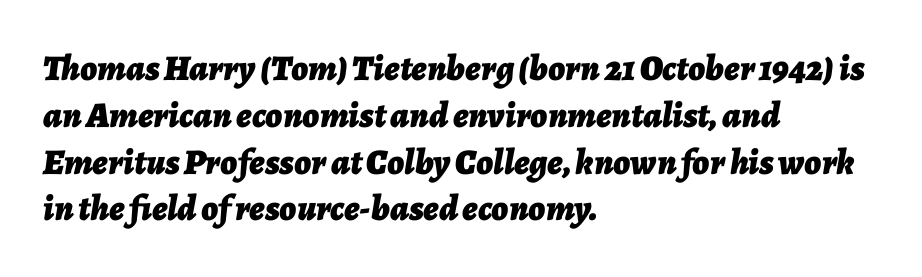
The rendering anchors every line to the left-hand side. This block has exactly the height ordinary leading produces. Each letter keeps its own natural width here, so spacing adapts to shape. Caption: standard tracking, unaltered. Clear beneath every line of the passage. A dark, heavy texture on the line: the type is bold.
